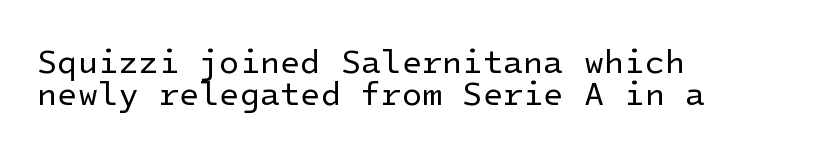
Each stroke keeps to a modest, everyday thickness or less. A typesetter would call this leading minimal, almost set solid. Designer's note — italics off, roman on. These lines are composed in type without serifs. Words float on clear page, feet unadorned. Compared with a centered layout, this one pins lines to the left instead.
